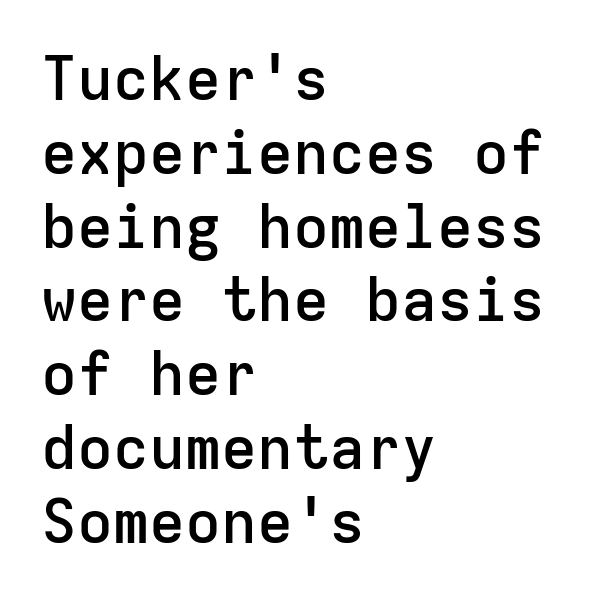
Left-aligned paragraph, ragged on the right. What kind of face is this? One without serifs — a sans. Just letters on the line, the space beneath them empty. It's the straight-up-and-down kind of type. A typesetter would call this monospace, since all characters share one set width.
